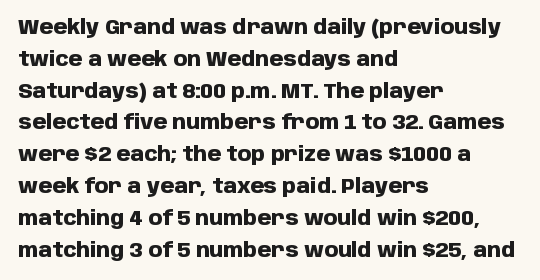
The image shows 20 px bold type, upright; set left-aligned, normal line spacing (1.59x), normal letter spacing, not underlined.
